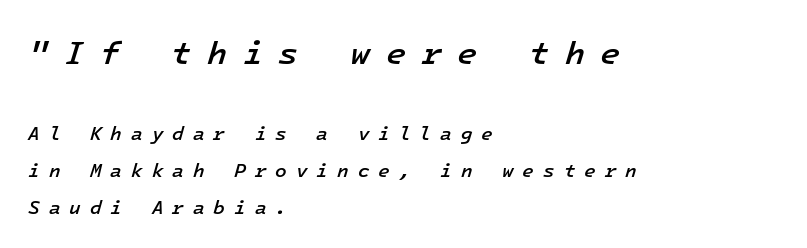
{"italic": "yes", "lean": "right", "slant_degrees": 16, "bold": "semi", "weight": "semibold", "width": "normal", "stroke_contrast": "low", "x_height": "medium", "monospaced": "yes", "underline": "no", "align": "left", "line_spacing": "loose", "line_spacing_ratio": 1.95, "letter_spacing": "wide", "letter_spacing_em": 0.47, "larger_block": "first", "size_ratio": 1.74, "glyph_px": 33}
